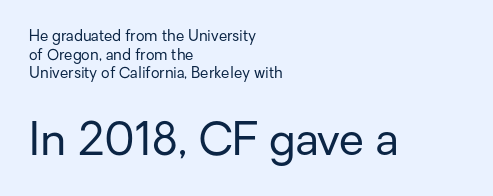
The image shows 45 px regular-weight sans-serif type, upright; set left-aligned, line spacing 1.24x, normal letter spacing, not underlined; the second (bottom) block is 3.0x larger; low stroke contrast and a medium x-height.
